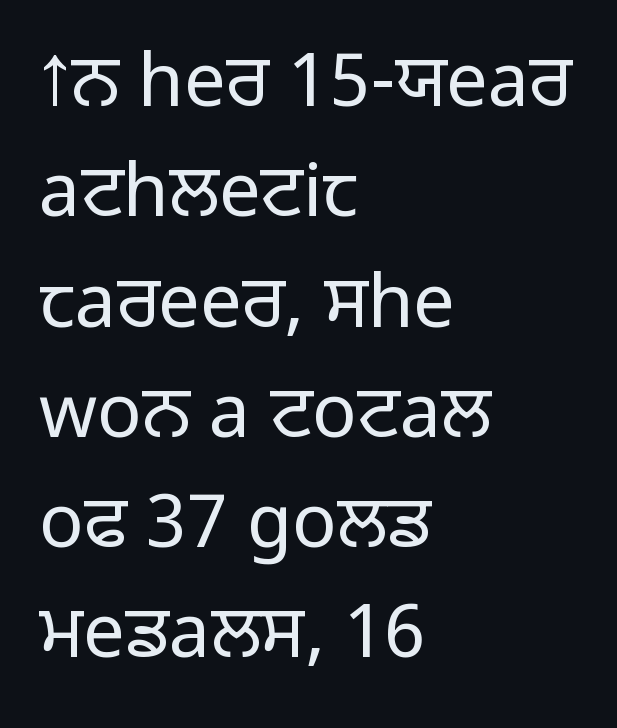
What's the leading like? Ordinary, nothing unusual. Here the designer chose a conventional face with non-uniform glyph widths. Here the glyphs are tracked normally, forming tight word shapes. Posture: upright roman. Weight: regular or lighter. Does the type have serifs? No, each stem ends abruptly.
